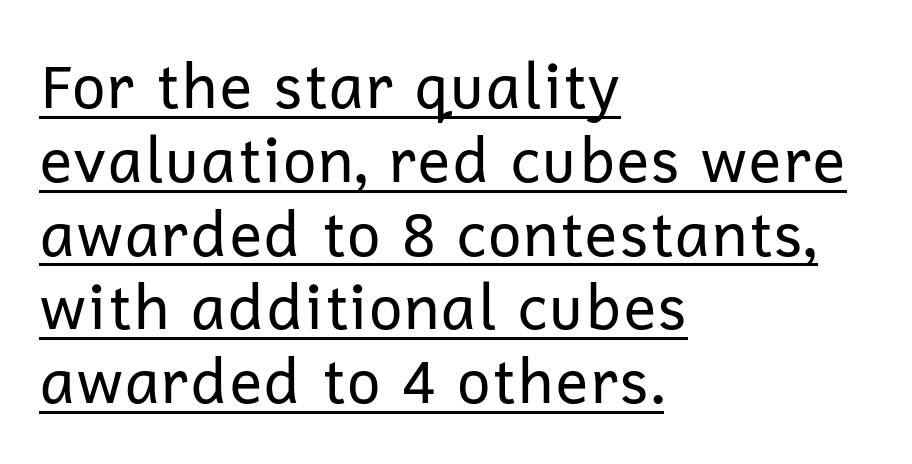
The image shows 61 px regular-weight sans-serif type, upright; set left-aligned, line spacing 1.21x, normal letter spacing, underlined; low stroke contrast and a medium x-height.
